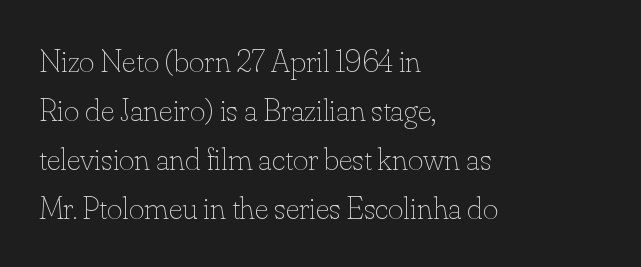
{"italic": "no", "bold": "no", "weight": "thin", "width": "normal", "stroke_contrast": "low", "x_height": "small", "monospaced": "no", "underline": "no", "align": "left", "line_spacing": "normal", "line_spacing_ratio": 1.48, "letter_spacing": "normal", "letter_spacing_em": 0.0, "glyph_px": 33}
